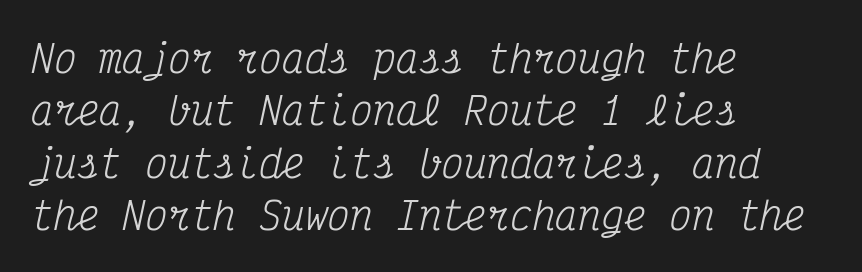
{"serif": "yes", "italic": "yes", "lean": "right", "slant_degrees": 12, "bold": "no", "weight": "regular", "width": "condensed", "stroke_contrast": "medium", "x_height": "medium", "monospaced": "yes", "underline": "no", "align": "left", "line_spacing": "normal", "line_spacing_ratio": 1.38, "letter_spacing": "normal", "letter_spacing_em": 0.0, "glyph_px": 38}
